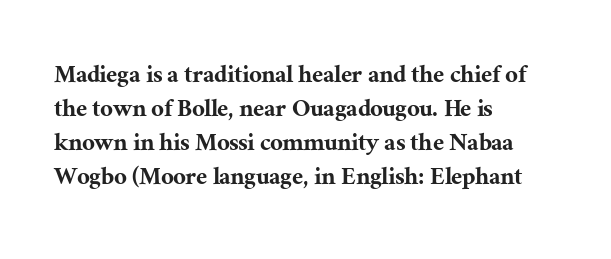
{"serif": "yes", "italic": "no", "width": "normal", "stroke_contrast": "medium", "x_height": "medium", "monospaced": "no", "underline": "no", "align": "left", "line_spacing_ratio": 1.21, "letter_spacing": "normal", "letter_spacing_em": 0.0, "glyph_px": 28}
